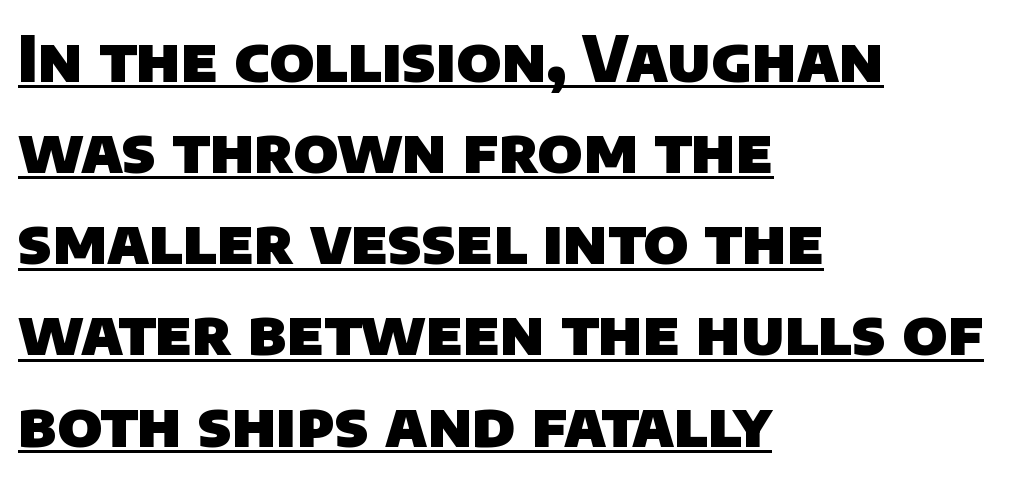
Q: Is the text bold? A: Yes.
Q: Is the typeface a serif or a sans-serif typeface? A: Sans-serif.
Q: Is the text underlined? A: Yes.
Q: How is the paragraph aligned? A: Left-aligned.
Q: Is the spacing between letters normal or unusually wide? A: Normal.
Q: Is the spacing between lines tight, normal or loose? A: Normal.
Q: Width (condensed, normal, or wide)? A: Normal.
Q: Stroke contrast? A: Low.
Q: x-height? A: Large.
Q: Monospaced? A: No.
